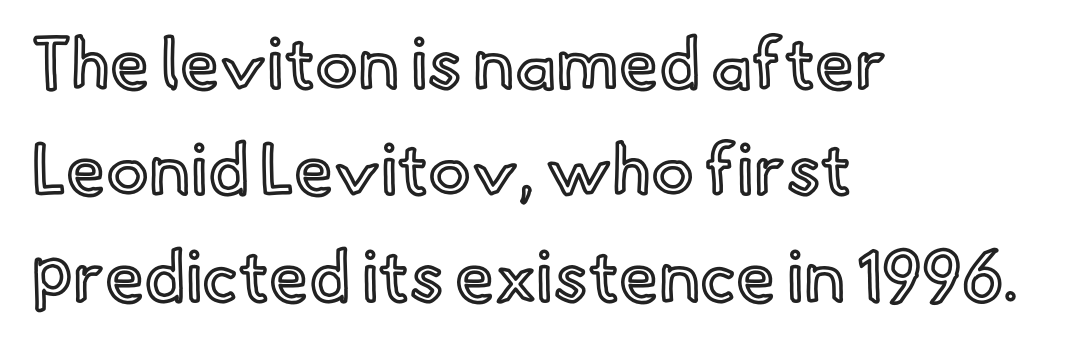
The image shows 71 px text type, upright; set left-aligned, normal line spacing (1.5x), normal letter spacing, not underlined; a small x-height.
